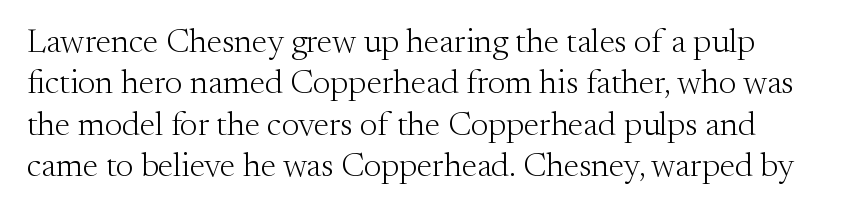
The letters advance in unequal steps, a hallmark of proportional type. The text was rendered using a seriffed face with decorative stroke endings. Each row of text sits above clean, open space. The type sits square on the baseline with zero lean.
